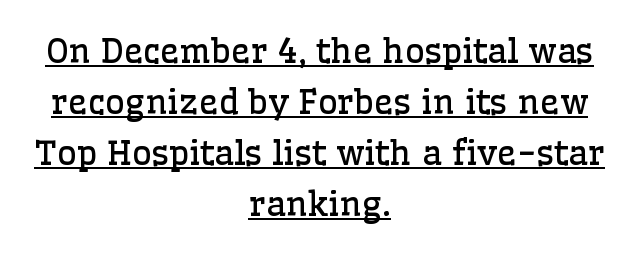
Q: Is the text bold? A: No.
Q: Is the text italic (slanted)? A: No, it is upright.
Q: Is the typeface a serif or a sans-serif typeface? A: Serif.
Q: Is the text underlined? A: Yes.
Q: How is the paragraph aligned? A: Centered.
Q: Is the spacing between letters normal or unusually wide? A: Normal.
Q: Is the spacing between lines tight, normal or loose? A: Normal.
Q: Width (condensed, normal, or wide)? A: Normal.
Q: Stroke contrast? A: Low.
Q: x-height? A: Medium.
Q: Monospaced? A: No.
